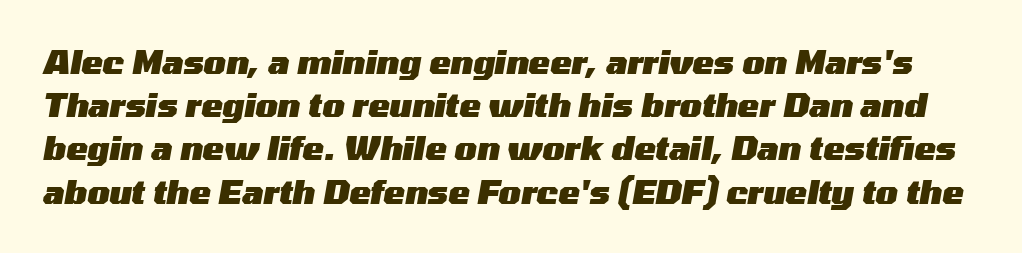
{"italic": "yes", "lean": "right", "slant_degrees": 10, "bold": "yes", "weight": "heavy", "width": "wide", "stroke_contrast": "medium", "x_height": "medium", "monospaced": "no", "underline": "no", "line_spacing": "normal", "line_spacing_ratio": 1.35, "letter_spacing": "normal", "letter_spacing_em": 0.0, "glyph_px": 32}
